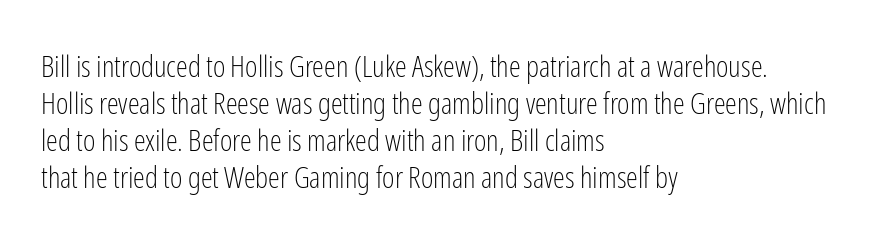
The image shows 30 px light, condensed sans-serif type, upright; set left-aligned, line spacing 1.23x, normal letter spacing, not underlined; low stroke contrast and a medium x-height.
